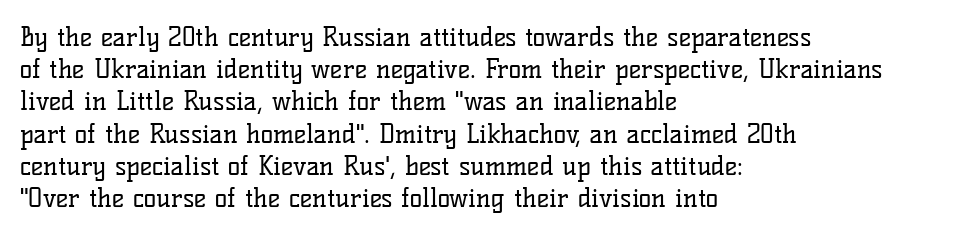
{"italic": "no", "bold": "no", "underline": "no", "align": "left", "line_spacing_ratio": 1.24, "letter_spacing": "normal", "letter_spacing_em": 0.0, "glyph_px": 26}
